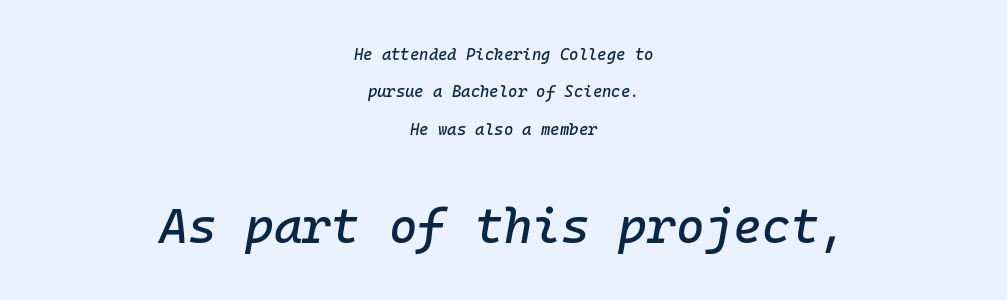
The letters march in equal steps, a hallmark of fixed-pitch type. A typesetter would mark this as italic. Vertically, the passage feels expansive, rows floating well apart. In CSS terms this would be text-align: center. The baseline area is clear.
